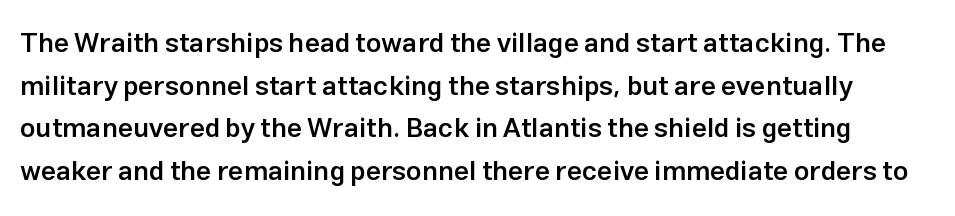
The image shows 27 px text type, upright; set normal line spacing (1.58x), normal letter spacing, not underlined.
